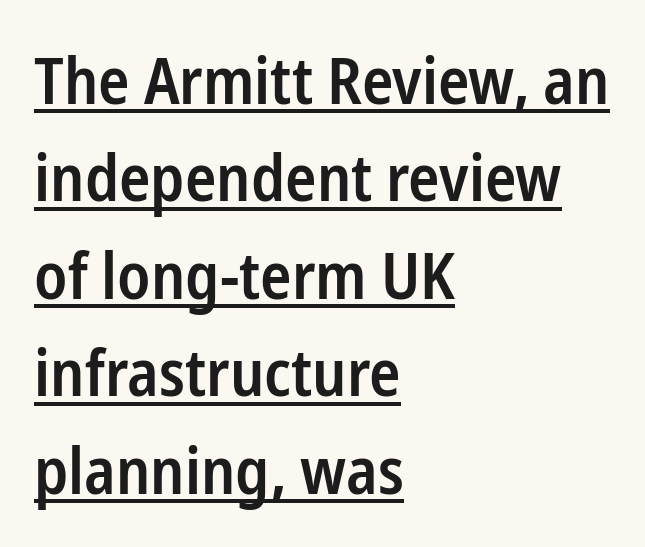
{"serif": "no", "italic": "no", "bold": "semi", "weight": "semibold", "width": "condensed", "stroke_contrast": "low", "x_height": "medium", "monospaced": "no", "underline": "yes", "align": "left", "line_spacing": "normal", "line_spacing_ratio": 1.5, "letter_spacing": "normal", "letter_spacing_em": 0.0, "glyph_px": 65}
